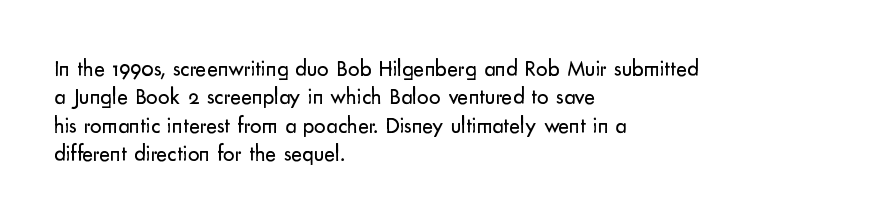
The image shows 23 px text type, upright; set left-aligned, line spacing 1.23x, normal letter spacing, not underlined.
